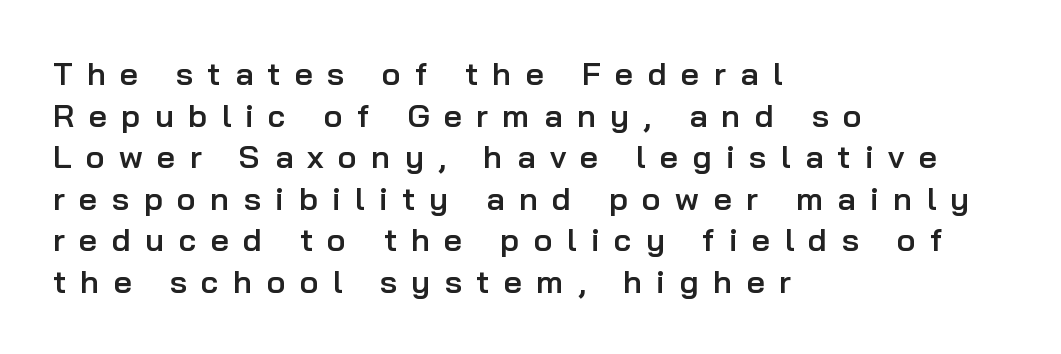
The image shows 32 px semibold sans-serif type, upright; set left-aligned, normal line spacing (1.3x), unusually wide letter spacing (+0.45 em), not underlined; low stroke contrast and a medium x-height.
